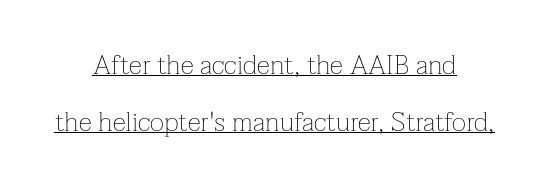
The image shows 27 px text type, upright; set centered, loose line spacing (2.12x), normal letter spacing, underlined.
